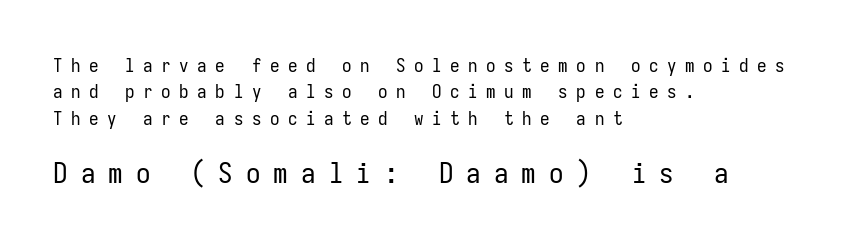
The image shows 29 px regular-weight, condensed sans-serif type, upright, monospaced; set left-aligned, normal line spacing (1.39x), unusually wide letter spacing (+0.45 em), not underlined; the second (bottom) block is 1.53x larger; low stroke contrast and a medium x-height.
